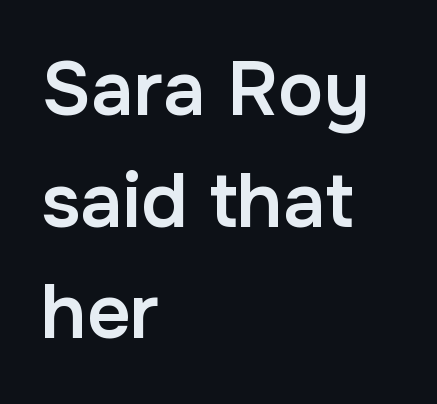
Line starts are locked; line ends wander. Look at the bottom of the vertical strokes: they stop flat, with no serifs. The typesetting leans somewhat heavy: a semibold. Characters remain perfectly vertical along every line. The face used here is rendered with its standard letterfit. Proportional: the letters do not fall into vertical columns.
